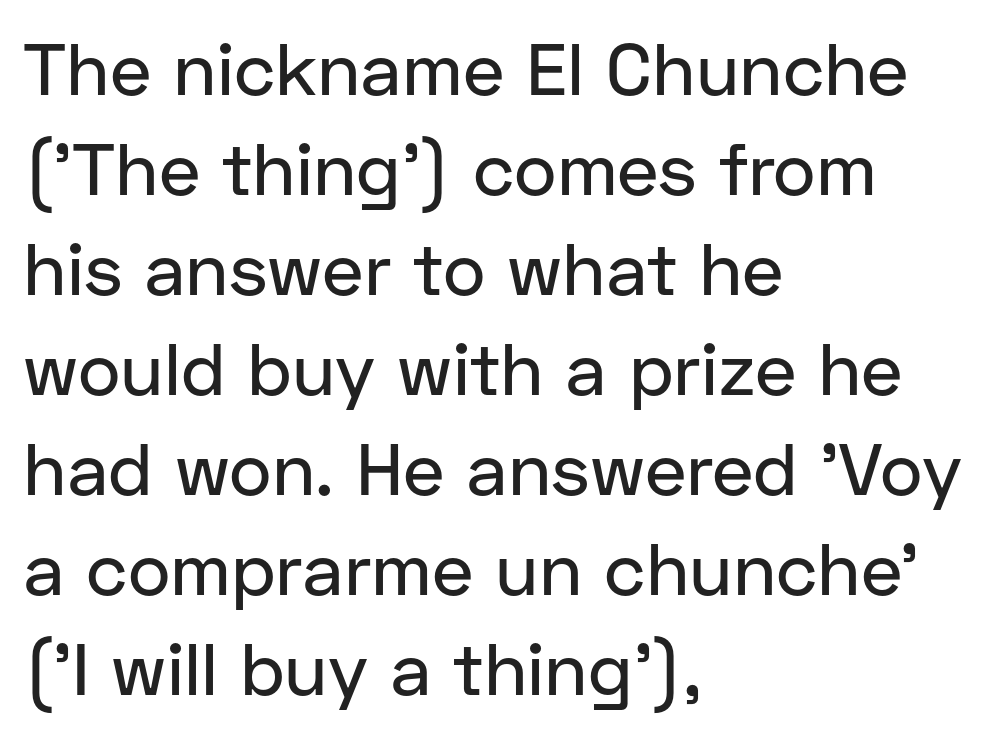
The image shows 73 px sans-serif type, upright; set left-aligned, normal line spacing (1.37x), normal letter spacing, not underlined; low stroke contrast and a medium x-height.
